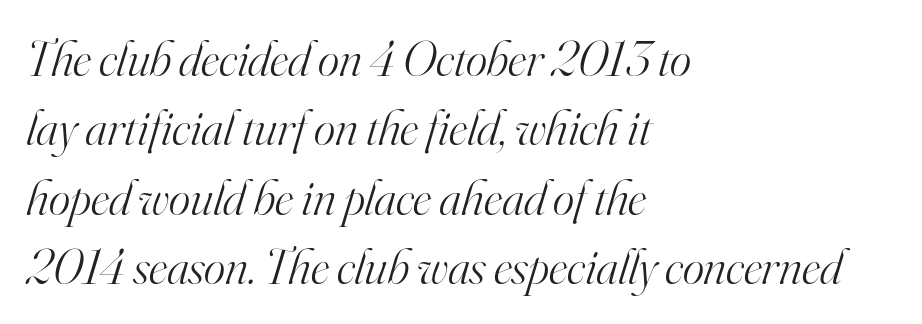
{"serif": "yes", "italic": "yes", "lean": "right", "slant_degrees": 16, "bold": "no", "weight": "light", "width": "normal", "stroke_contrast": "high", "x_height": "small", "monospaced": "no", "underline": "no", "align": "left", "line_spacing": "normal", "line_spacing_ratio": 1.36, "letter_spacing": "normal", "letter_spacing_em": 0.0, "glyph_px": 51}
